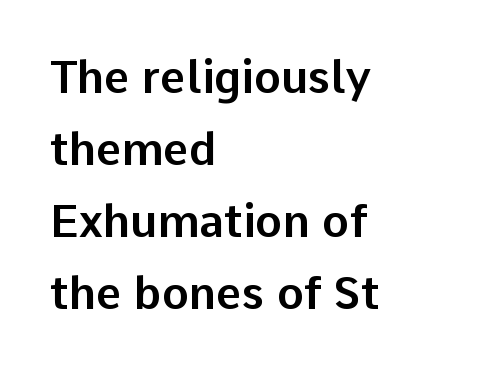
{"serif": "no", "italic": "no", "width": "normal", "stroke_contrast": "low", "x_height": "medium", "monospaced": "no", "underline": "no", "align": "left", "line_spacing": "normal", "line_spacing_ratio": 1.6, "letter_spacing": "normal", "letter_spacing_em": 0.0, "glyph_px": 45}
